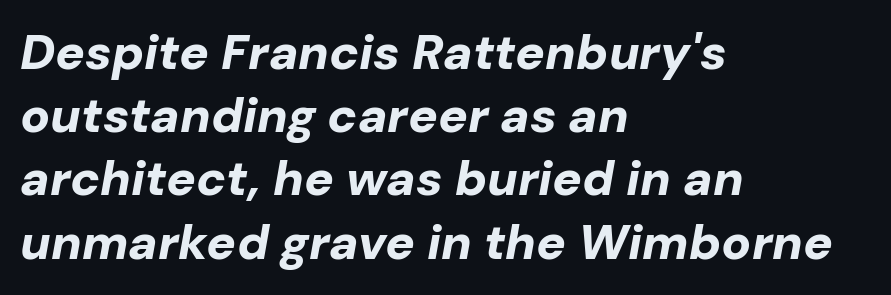
{"italic": "yes", "lean": "right", "slant_degrees": 10, "bold": "yes", "weight": "bold", "width": "normal", "stroke_contrast": "low", "x_height": "medium", "monospaced": "no", "underline": "no", "align": "left", "line_spacing": "normal", "line_spacing_ratio": 1.29, "letter_spacing": "normal", "letter_spacing_em": 0.0, "glyph_px": 49}
